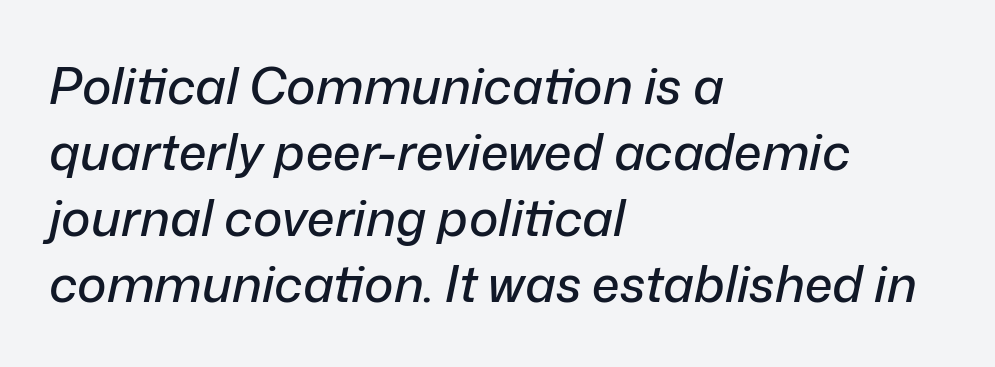
Italic? Definitely — the glyphs are oblique. Reading down the block, your eye returns to a fixed left position each line. These lines are rendered in a variable-pitch font. Unmarked baselines from the first word to the last. This block has exactly the height ordinary leading produces. These lines keep a tight, regular rhythm from letter to letter.
